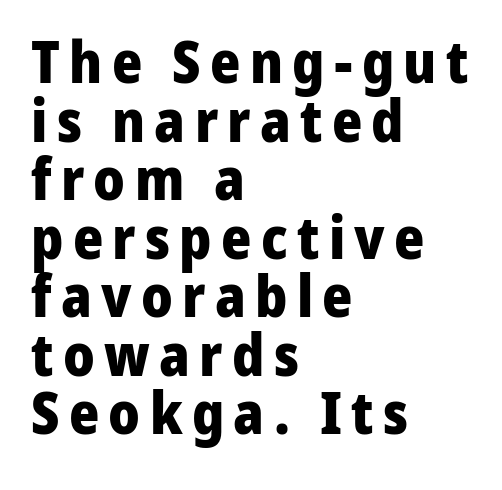
{"serif": "no", "italic": "no", "bold": "yes", "weight": "heavy", "width": "normal", "stroke_contrast": "low", "x_height": "medium", "monospaced": "no", "underline": "no", "align": "left", "line_spacing": "tight", "line_spacing_ratio": 1.01, "glyph_px": 58}
